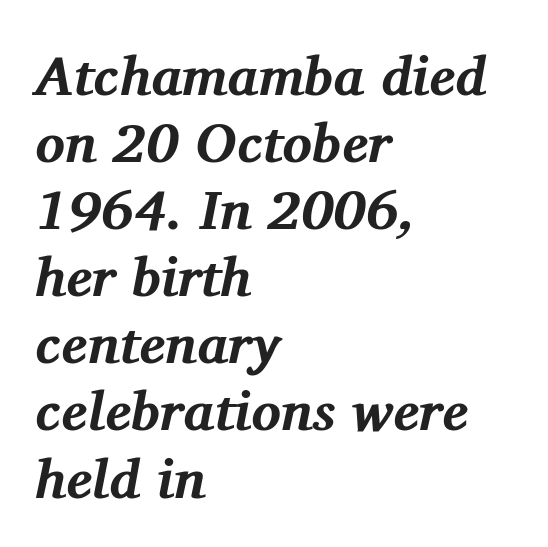
{"serif": "yes", "italic": "yes", "lean": "right", "slant_degrees": 11, "bold": "yes", "weight": "bold", "width": "normal", "stroke_contrast": "medium", "x_height": "medium", "monospaced": "no", "underline": "no", "align": "left", "line_spacing_ratio": 1.22, "letter_spacing": "normal", "letter_spacing_em": 0.0, "glyph_px": 55}
